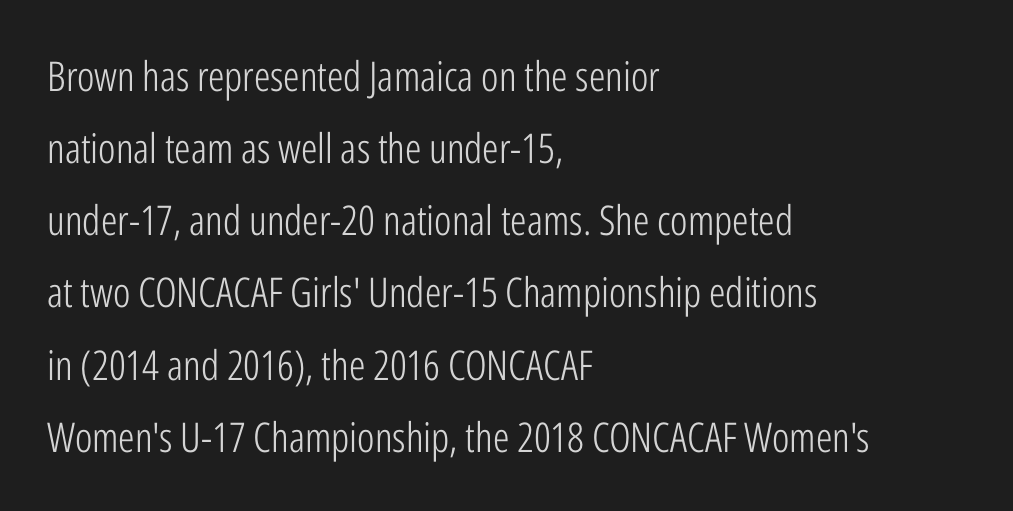
{"serif": "no", "italic": "no", "bold": "no", "weight": "light", "width": "condensed", "stroke_contrast": "low", "x_height": "medium", "monospaced": "no", "underline": "no", "align": "left", "line_spacing_ratio": 1.76, "letter_spacing": "normal", "letter_spacing_em": 0.0, "glyph_px": 41}
